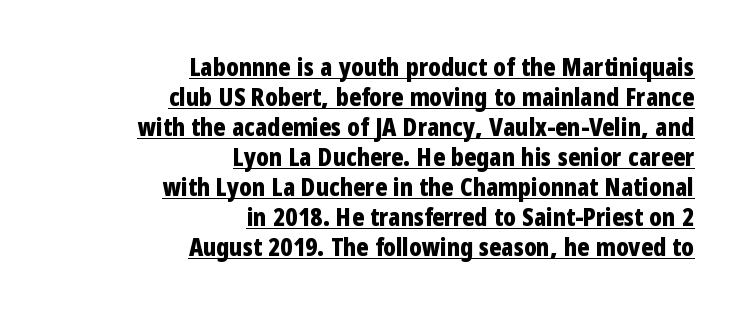
The image shows 25 px bold type, upright; set right-aligned, line spacing 1.2x, normal letter spacing, underlined.
